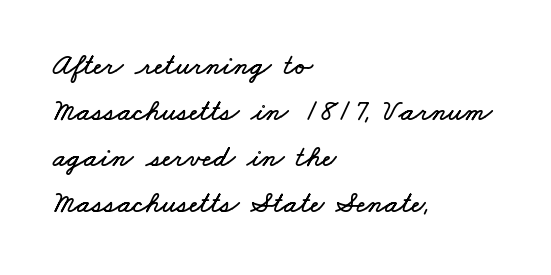
The image shows 30 px wide type; set left-aligned, normal line spacing (1.53x), normal letter spacing, not underlined; low stroke contrast and a small x-height.
